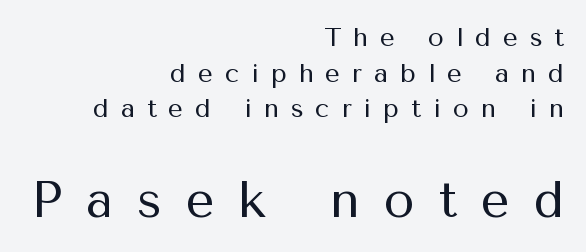
The leading is moderate, giving the passage an even texture. The typeface chosen for these lines omits serifs. Substantial extra tracking has been applied to these lines. You could not count columns in this text — the font is proportionally spaced.
